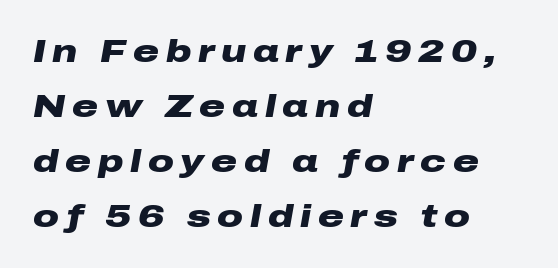
Q: Is the text bold? A: Yes.
Q: Is the text italic (slanted)? A: Yes, it leans right by about 10 degrees.
Q: Is the text underlined? A: No.
Q: How is the paragraph aligned? A: Left-aligned.
Q: Is the spacing between letters normal or unusually wide? A: Unusually wide.
Q: Width (condensed, normal, or wide)? A: Wide.
Q: Stroke contrast? A: Low.
Q: x-height? A: Medium.
Q: Monospaced? A: No.
